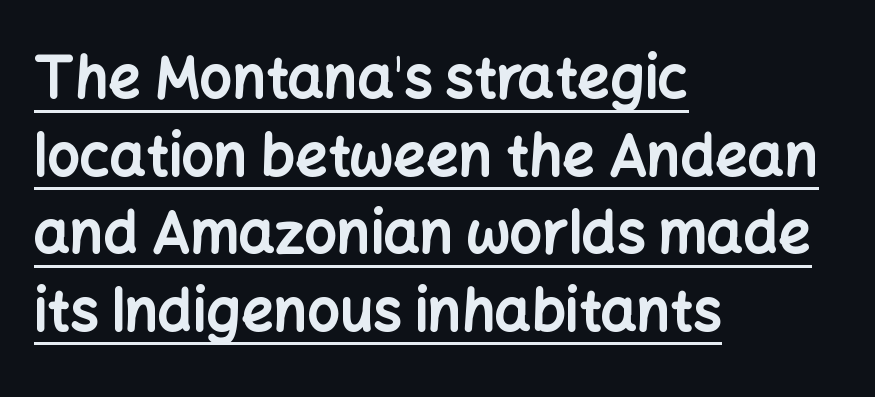
{"serif": "no", "italic": "no", "bold": "yes", "weight": "bold", "width": "normal", "stroke_contrast": "low", "x_height": "medium", "monospaced": "no", "underline": "yes", "align": "left", "line_spacing": "normal", "line_spacing_ratio": 1.36, "letter_spacing": "normal", "letter_spacing_em": 0.0, "glyph_px": 57}
